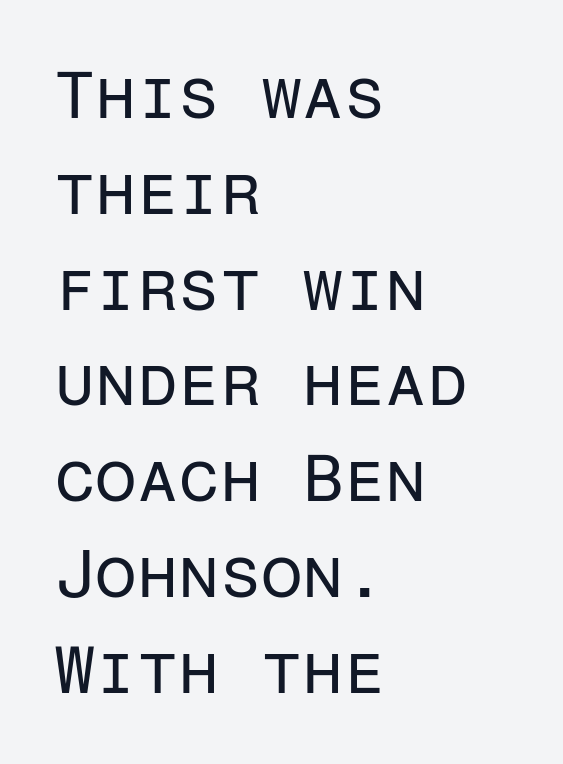
{"serif": "no", "italic": "no", "bold": "no", "weight": "regular", "width": "normal", "stroke_contrast": "low", "x_height": "medium", "monospaced": "yes", "underline": "no", "align": "left", "line_spacing": "normal", "line_spacing_ratio": 1.43, "letter_spacing": "normal", "letter_spacing_em": 0.0, "glyph_px": 67}
